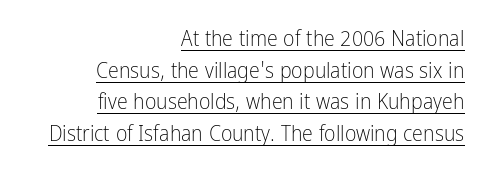
Q: Is the text bold? A: No.
Q: Is the text italic (slanted)? A: No, it is upright.
Q: Is the text underlined? A: Yes.
Q: How is the paragraph aligned? A: Right-aligned.
Q: Is the spacing between letters normal or unusually wide? A: Normal.
Q: Is the spacing between lines tight, normal or loose? A: Normal.
